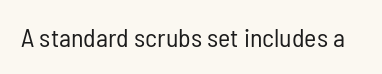
The image shows 26 px text type, upright; set normal letter spacing, not underlined.
